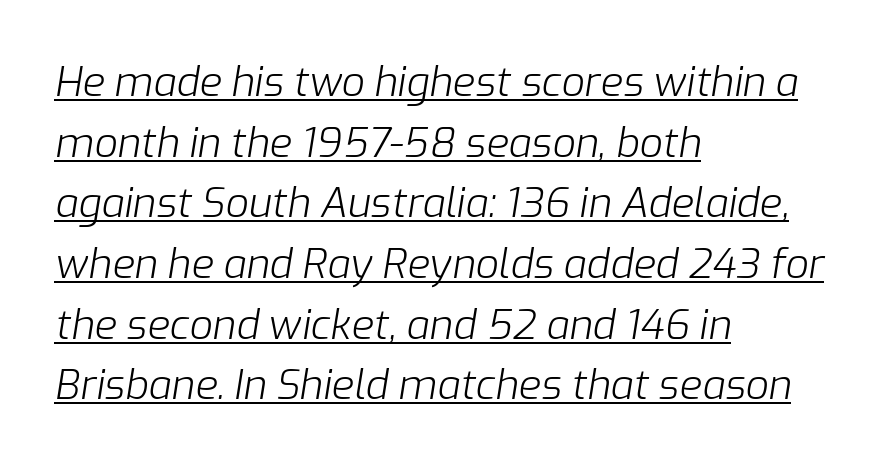
This rendering uses left alignment, leaving the right contour irregular. These lines are rendered in a variable-pitch font. This is underlined copy, the kind a proofreader might mark for attention. Each word holds together tightly as a unit, with standard inter-letter gaps. Leading matches the norm, producing a regular column.
